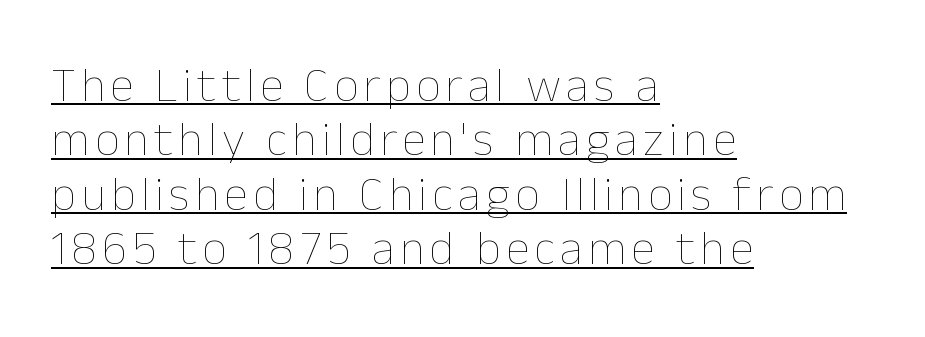
Q: Is the text bold? A: No.
Q: Is the text italic (slanted)? A: No, it is upright.
Q: Is the text underlined? A: Yes.
Q: How is the paragraph aligned? A: Left-aligned.
Q: Is the spacing between lines tight, normal or loose? A: Tight.
Q: Width (condensed, normal, or wide)? A: Normal.
Q: Stroke contrast? A: Low.
Q: x-height? A: Medium.
Q: Monospaced? A: No.
